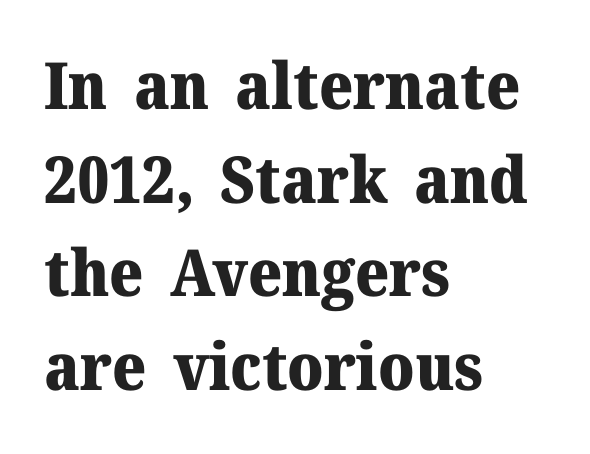
Q: Is the text bold? A: Yes.
Q: Is the text italic (slanted)? A: No, it is upright.
Q: Is the typeface a serif or a sans-serif typeface? A: Serif.
Q: Is the text underlined? A: No.
Q: How is the paragraph aligned? A: Left-aligned.
Q: Is the spacing between letters normal or unusually wide? A: Normal.
Q: Is the spacing between lines tight, normal or loose? A: Normal.
Q: Width (condensed, normal, or wide)? A: Normal.
Q: Stroke contrast? A: Medium.
Q: x-height? A: Medium.
Q: Monospaced? A: No.
